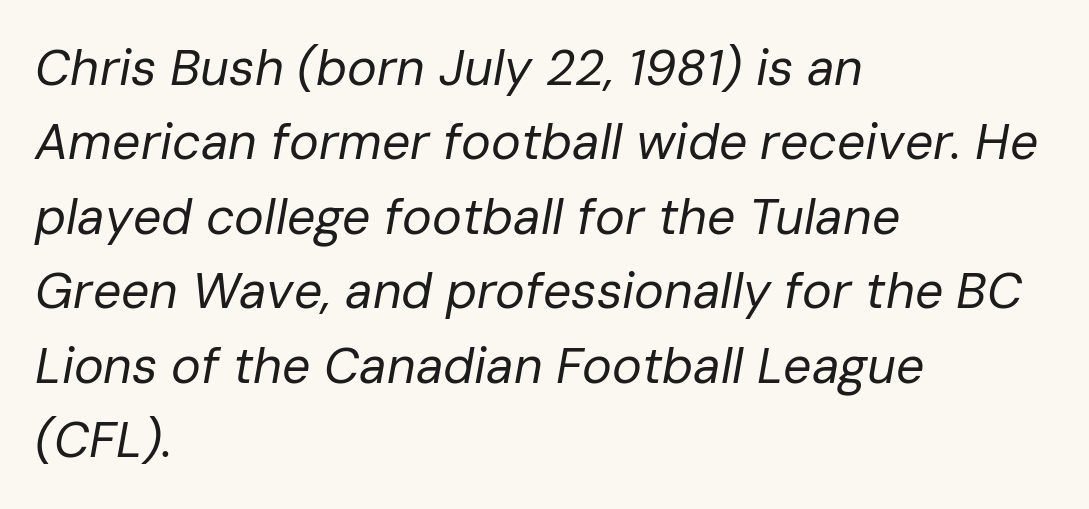
Q: Is the text bold? A: No.
Q: Is the text italic (slanted)? A: Yes, it leans right by about 10 degrees.
Q: Is the text underlined? A: No.
Q: How is the paragraph aligned? A: Left-aligned.
Q: Is the spacing between letters normal or unusually wide? A: Normal.
Q: Is the spacing between lines tight, normal or loose? A: Normal.
Q: Width (condensed, normal, or wide)? A: Normal.
Q: Stroke contrast? A: Low.
Q: x-height? A: Medium.
Q: Monospaced? A: No.
